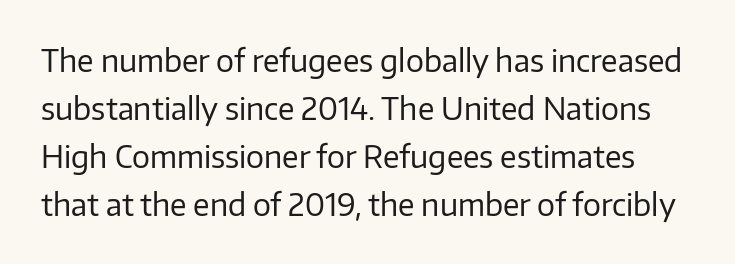
The image shows 30 px regular-weight sans-serif type, upright; set normal line spacing (1.6x), normal letter spacing, not underlined; low stroke contrast and a medium x-height.
